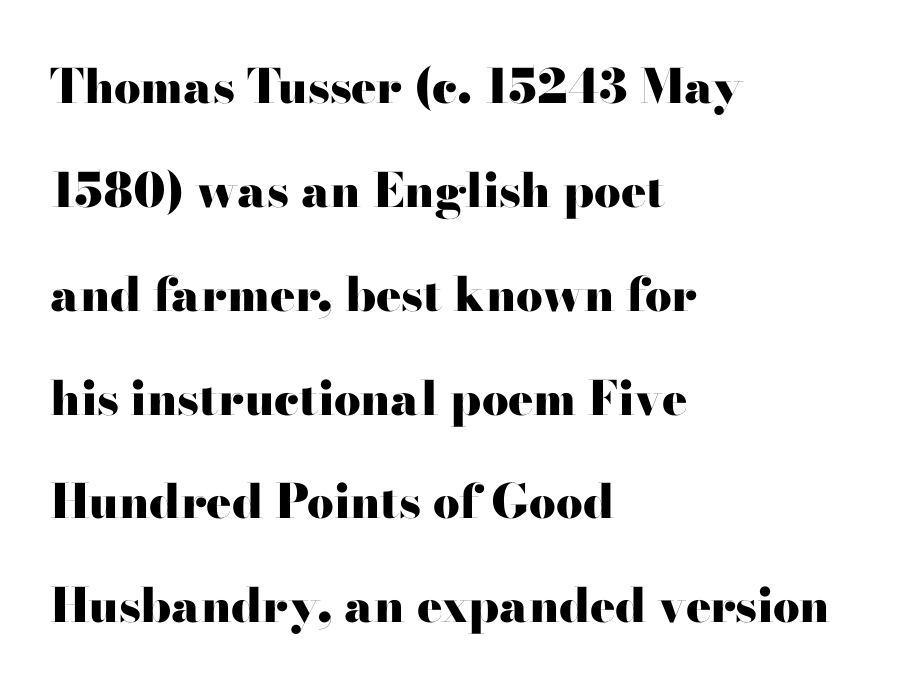
Q: Is the text bold? A: Yes.
Q: Is the text italic (slanted)? A: No, it is upright.
Q: Is the typeface a serif or a sans-serif typeface? A: Serif.
Q: Is the text underlined? A: No.
Q: How is the paragraph aligned? A: Left-aligned.
Q: Is the spacing between letters normal or unusually wide? A: Normal.
Q: Is the spacing between lines tight, normal or loose? A: Loose.
Q: Width (condensed, normal, or wide)? A: Wide.
Q: Stroke contrast? A: High.
Q: x-height? A: Small.
Q: Monospaced? A: No.
